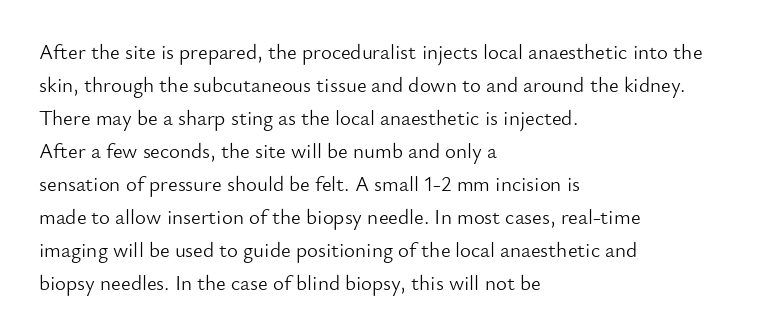
{"italic": "no", "bold": "no", "underline": "no", "align": "left", "line_spacing": "normal", "line_spacing_ratio": 1.57, "letter_spacing": "normal", "letter_spacing_em": 0.0, "glyph_px": 21}
